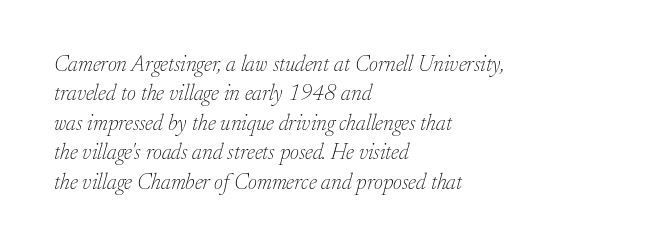
Q: Is the text bold? A: No.
Q: Is the text italic (slanted)? A: Yes, it leans right by about 17 degrees.
Q: Is the text underlined? A: No.
Q: How is the paragraph aligned? A: Left-aligned.
Q: Is the spacing between letters normal or unusually wide? A: Normal.
Q: Is the spacing between lines tight, normal or loose? A: Normal.
